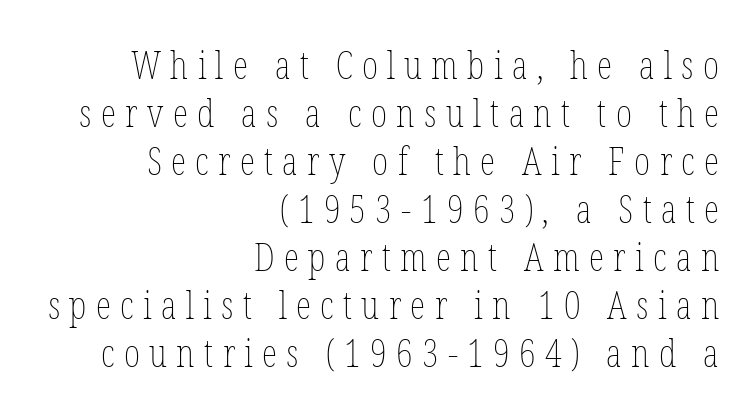
{"italic": "no", "bold": "no", "weight": "thin", "width": "condensed", "stroke_contrast": "low", "x_height": "medium", "monospaced": "no", "underline": "no", "align": "right", "line_spacing_ratio": 1.23, "letter_spacing": "wide", "letter_spacing_em": 0.24, "glyph_px": 39}
